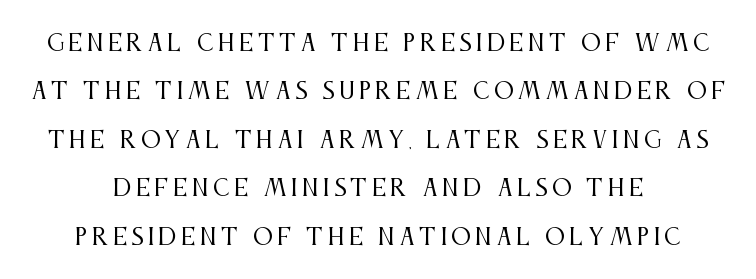
Q: Is the text bold? A: No.
Q: Is the text italic (slanted)? A: No, it is upright.
Q: Is the text underlined? A: No.
Q: How is the paragraph aligned? A: Centered.
Q: Is the spacing between letters normal or unusually wide? A: Unusually wide.
Q: Is the spacing between lines tight, normal or loose? A: Loose.
